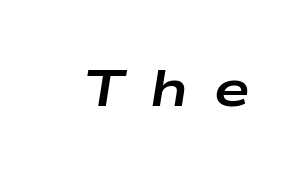
{"italic": "yes", "lean": "right", "slant_degrees": 9, "bold": "yes", "weight": "bold", "width": "wide", "stroke_contrast": "low", "x_height": "medium", "monospaced": "no", "underline": "no", "letter_spacing": "wide", "letter_spacing_em": 0.5, "glyph_px": 51}
